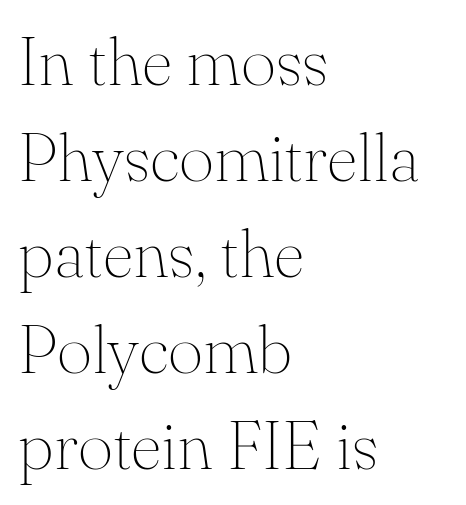
The image shows 68 px thin serif type, upright; set left-aligned, normal line spacing (1.41x), normal letter spacing, not underlined; medium stroke contrast and a small x-height.
